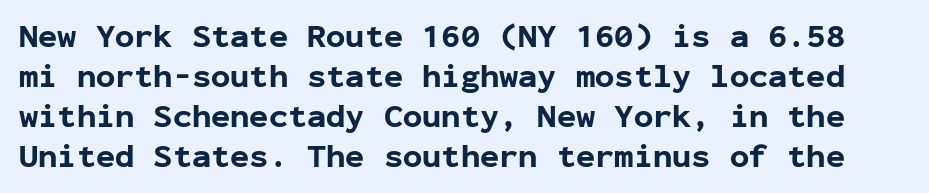
The image shows 32 px bold sans-serif type, upright, monospaced; set normal line spacing (1.25x), normal letter spacing, not underlined; low stroke contrast and a medium x-height.
